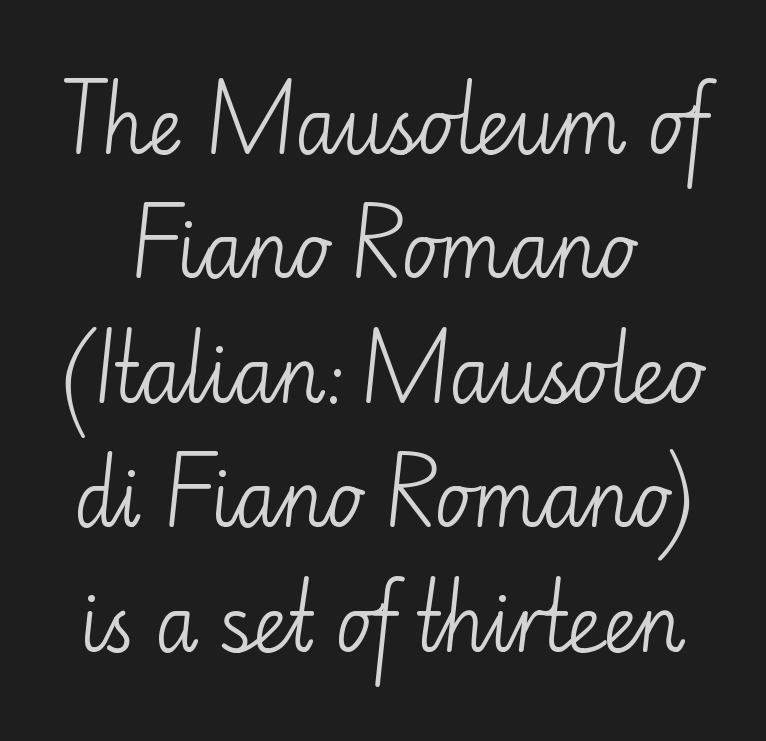
{"serif": "no", "bold": "no", "weight": "light", "width": "normal", "stroke_contrast": "low", "x_height": "small", "monospaced": "no", "underline": "no", "line_spacing": "normal", "line_spacing_ratio": 1.66, "letter_spacing": "normal", "letter_spacing_em": 0.0, "glyph_px": 75}
